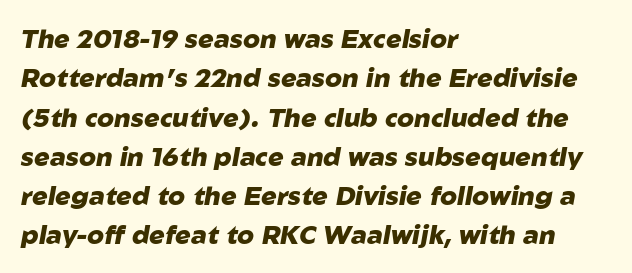
The image shows 26 px bold type, italic (leaning right); set left-aligned, normal line spacing (1.51x), normal letter spacing, not underlined.
